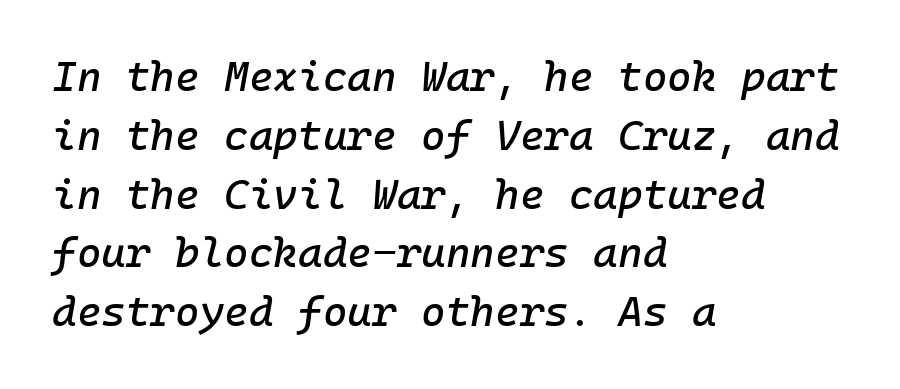
{"italic": "yes", "lean": "right", "slant_degrees": 10, "width": "normal", "stroke_contrast": "low", "x_height": "medium", "underline": "no", "align": "left", "line_spacing": "normal", "line_spacing_ratio": 1.4, "letter_spacing": "normal", "letter_spacing_em": 0.0, "glyph_px": 42}
